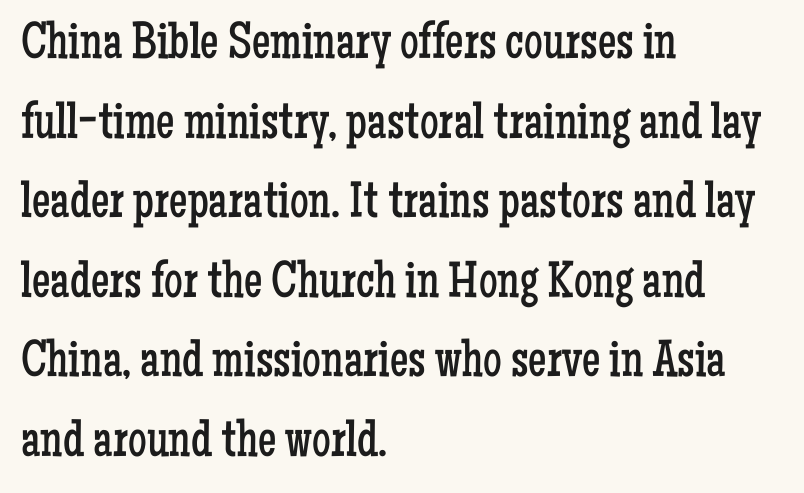
Where is the straight margin? On the left. This is serif lettering, the kind often seen in printed books. Only glyphs here, with clear space below each row. Words appear dense and cohesive because spacing is normal. Interline gaps are of average width in this sample.
